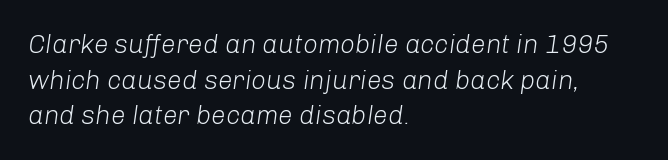
Q: Is the text bold? A: No.
Q: Is the text italic (slanted)? A: Yes, it leans right by about 8 degrees.
Q: Is the text underlined? A: No.
Q: How is the paragraph aligned? A: Left-aligned.
Q: Is the spacing between letters normal or unusually wide? A: Normal.
Q: Is the spacing between lines tight, normal or loose? A: Normal.
